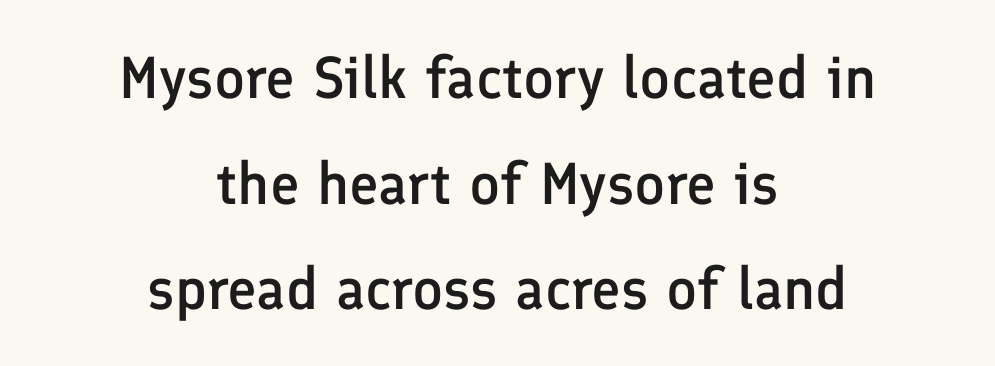
{"serif": "no", "italic": "no", "bold": "semi", "weight": "semibold", "width": "normal", "stroke_contrast": "low", "x_height": "medium", "monospaced": "no", "underline": "no", "align": "center", "line_spacing_ratio": 1.79, "letter_spacing": "normal", "letter_spacing_em": 0.0, "glyph_px": 59}
